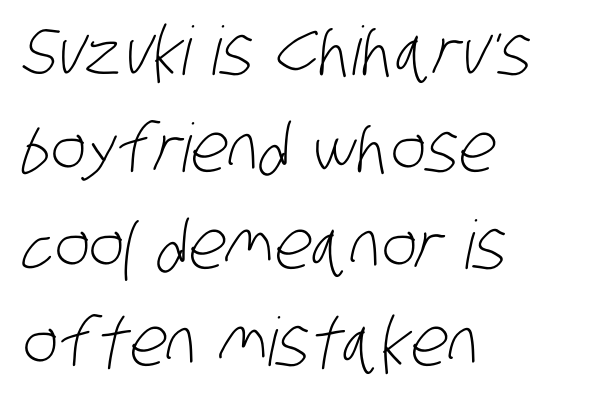
{"serif": "no", "bold": "no", "weight": "light", "width": "condensed", "stroke_contrast": "low", "x_height": "large", "monospaced": "no", "underline": "no", "align": "left", "line_spacing": "normal", "line_spacing_ratio": 1.45, "letter_spacing": "normal", "letter_spacing_em": 0.0, "glyph_px": 67}
